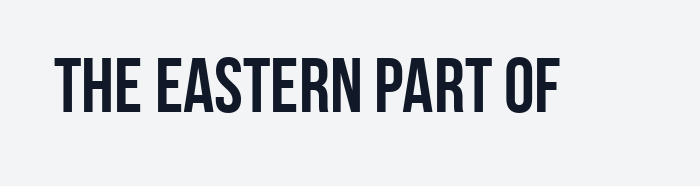
Q: Is the text bold? A: Yes.
Q: Is the text italic (slanted)? A: No, it is upright.
Q: Is the typeface a serif or a sans-serif typeface? A: Sans-serif.
Q: Is the text underlined? A: No.
Q: Is the spacing between letters normal or unusually wide? A: Normal.
Q: Width (condensed, normal, or wide)? A: Condensed.
Q: Stroke contrast? A: Low.
Q: x-height? A: Large.
Q: Monospaced? A: No.
